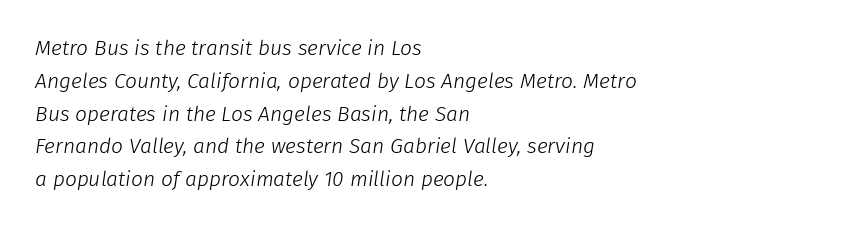
{"italic": "yes", "lean": "right", "slant_degrees": 8, "bold": "no", "underline": "no", "align": "left", "line_spacing": "normal", "line_spacing_ratio": 1.56, "letter_spacing": "normal", "letter_spacing_em": 0.0, "glyph_px": 21}
